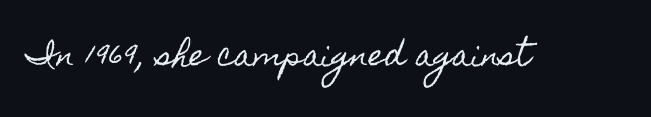
Q: Is the text italic (slanted)? A: Yes.
Q: Is the text underlined? A: No.
Q: Is the spacing between letters normal or unusually wide? A: Normal.
Q: Width (condensed, normal, or wide)? A: Condensed.
Q: x-height? A: Small.
Q: Monospaced? A: No.
